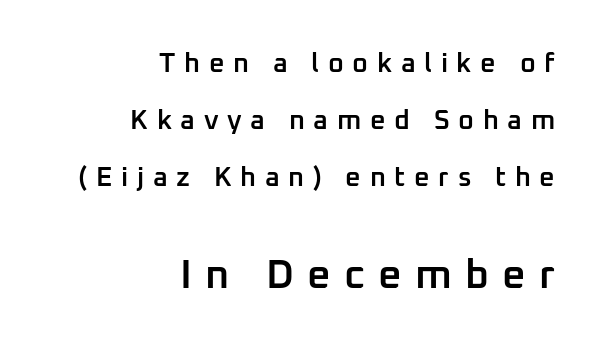
The image shows 41 px semibold sans-serif type, upright; set right-aligned, loose line spacing (2.12x), unusually wide letter spacing (+0.32 em), not underlined; the second (bottom) block is 1.52x larger; low stroke contrast and a medium x-height.
